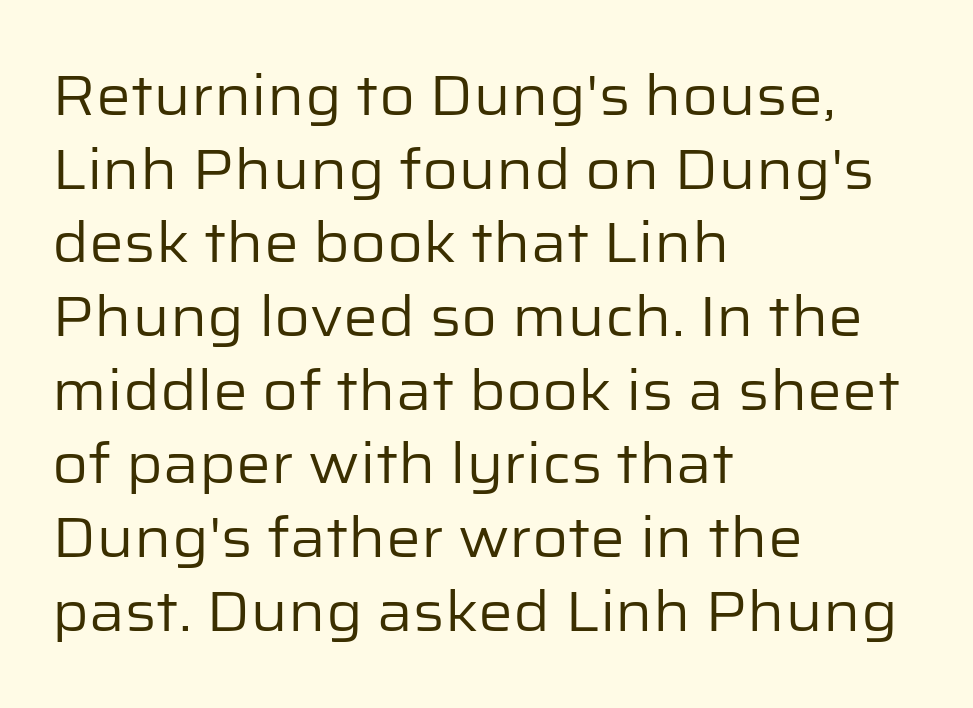
The image shows 55 px regular-weight sans-serif type, upright; set left-aligned, normal line spacing (1.34x), normal letter spacing, not underlined; low stroke contrast and a medium x-height.
